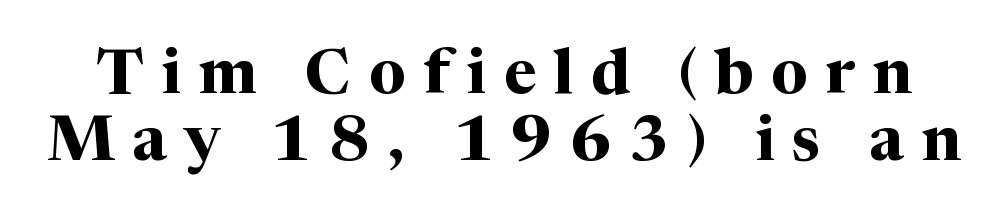
The image shows 63 px bold serif type, upright; set tight line spacing (1.06x), unusually wide letter spacing (+0.28 em), not underlined; medium stroke contrast and a medium x-height.
